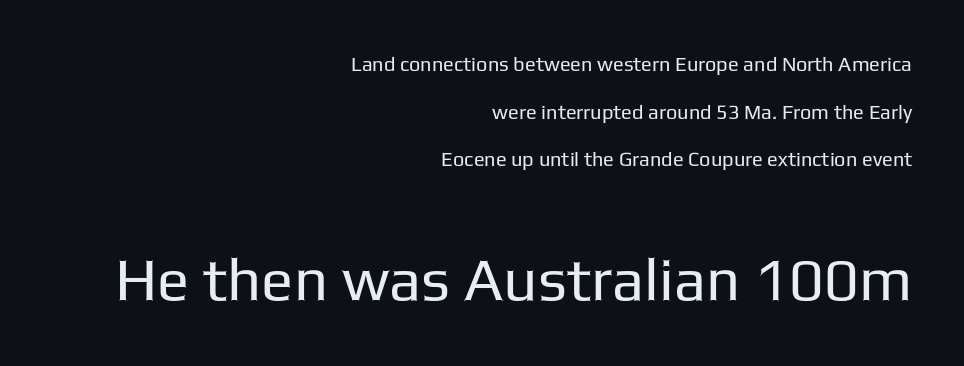
Q: Is the text bold? A: No.
Q: Is the text italic (slanted)? A: No, it is upright.
Q: Is the typeface a serif or a sans-serif typeface? A: Sans-serif.
Q: Is the text underlined? A: No.
Q: How is the paragraph aligned? A: Right-aligned.
Q: Is the spacing between letters normal or unusually wide? A: Normal.
Q: Is the spacing between lines tight, normal or loose? A: Loose.
Q: Which block of text is set in a larger size, the first (top) or the second (bottom)? A: The second (bottom) one.
Q: Width (condensed, normal, or wide)? A: Normal.
Q: Stroke contrast? A: Low.
Q: x-height? A: Medium.
Q: Monospaced? A: No.
